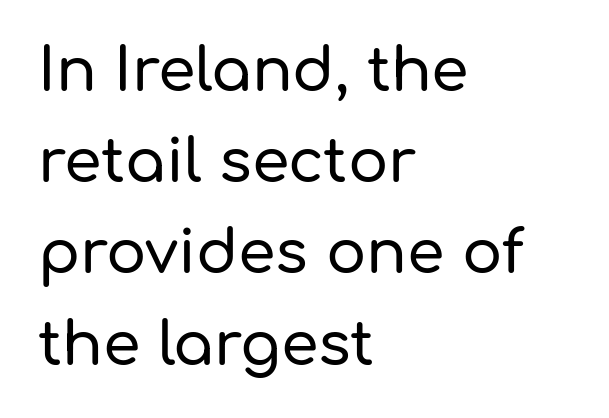
The image shows 60 px sans-serif type, upright; set left-aligned, normal line spacing (1.52x), normal letter spacing, not underlined; low stroke contrast and a medium x-height.
